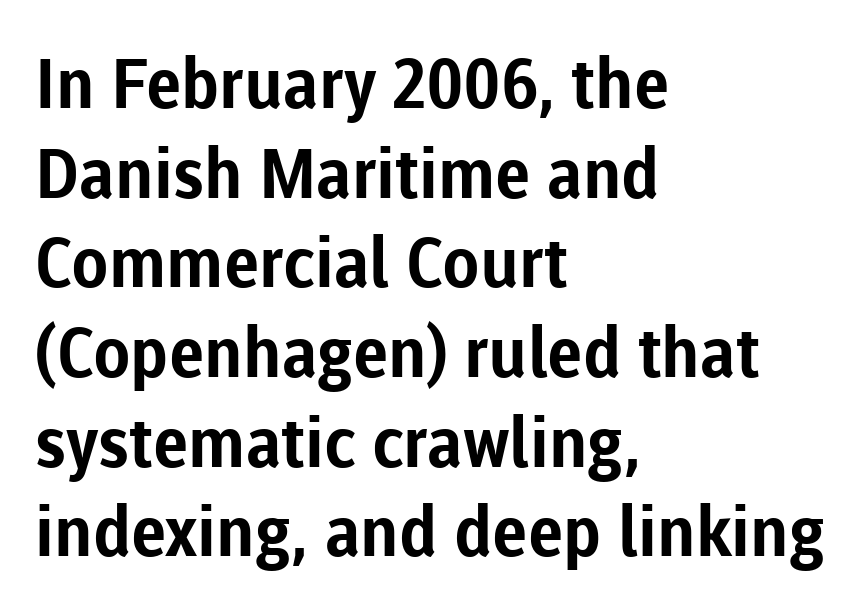
The image shows 69 px bold sans-serif type, upright; set left-aligned, normal line spacing (1.3x), normal letter spacing, not underlined; low stroke contrast and a medium x-height.
